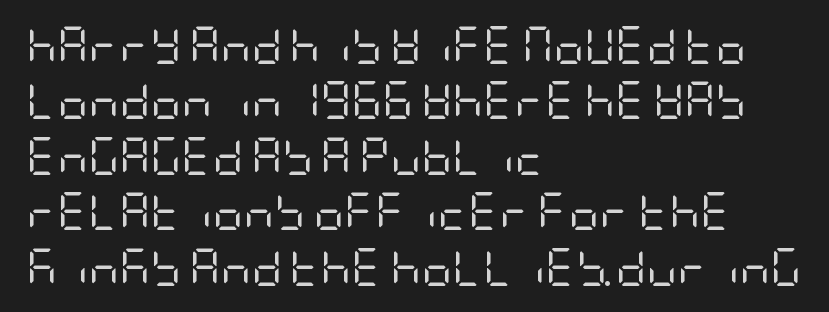
{"serif": "no", "italic": "no", "bold": "no", "weight": "regular", "width": "condensed", "stroke_contrast": "low", "x_height": "large", "underline": "no", "align": "left", "line_spacing": "normal", "line_spacing_ratio": 1.46, "letter_spacing": "normal", "letter_spacing_em": 0.0, "glyph_px": 38}
